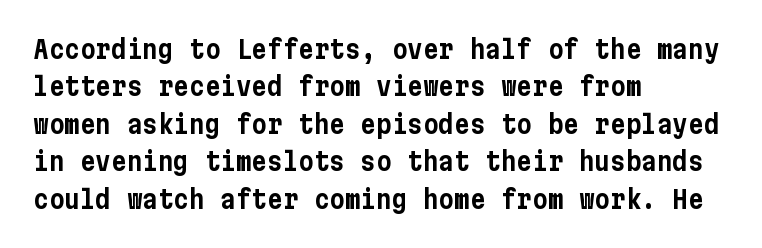
{"italic": "no", "underline": "no", "align": "left", "line_spacing": "normal", "line_spacing_ratio": 1.44, "letter_spacing": "normal", "letter_spacing_em": 0.0, "glyph_px": 26}
